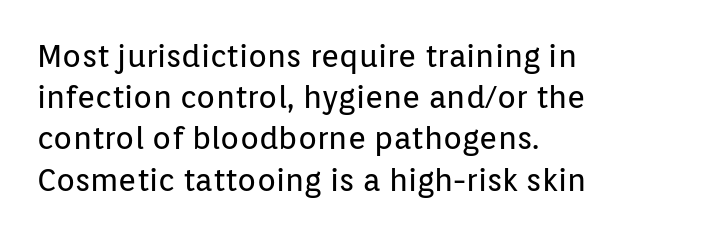
Q: Is the text bold? A: No.
Q: Is the text italic (slanted)? A: No, it is upright.
Q: Is the typeface a serif or a sans-serif typeface? A: Sans-serif.
Q: Is the text underlined? A: No.
Q: How is the paragraph aligned? A: Left-aligned.
Q: Is the spacing between letters normal or unusually wide? A: Normal.
Q: Is the spacing between lines tight, normal or loose? A: Normal.
Q: Width (condensed, normal, or wide)? A: Normal.
Q: Stroke contrast? A: Low.
Q: x-height? A: Medium.
Q: Monospaced? A: No.
